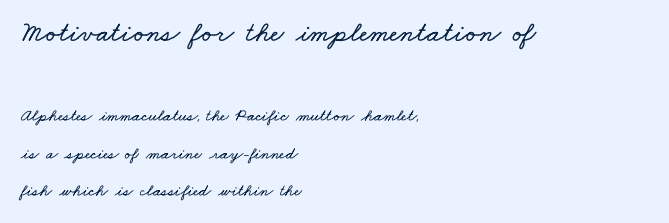
{"width": "wide", "stroke_contrast": "low", "x_height": "small", "monospaced": "no", "underline": "no", "align": "left", "line_spacing": "loose", "line_spacing_ratio": 2.21, "letter_spacing": "normal", "letter_spacing_em": 0.0, "larger_block": "first", "size_ratio": 1.71, "glyph_px": 29}
